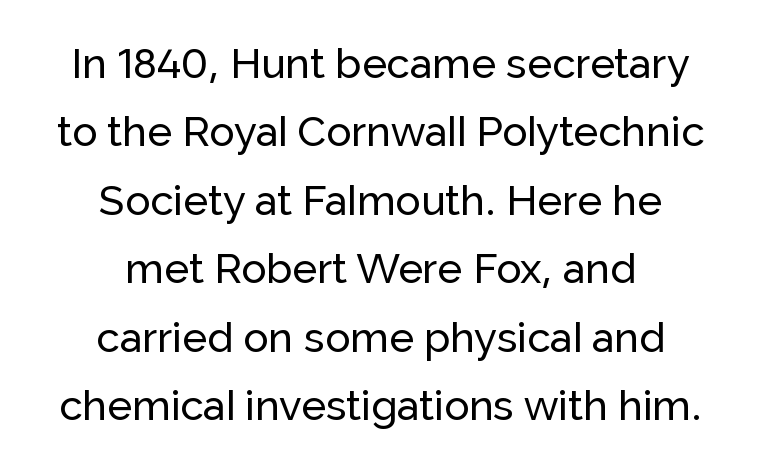
Here the designer chose a conventional face with non-uniform glyph widths. These lines are centered, leaving both edges ragged. A sans-serif font was chosen for this passage. Default kerning and tracking; the words read as compact shapes.
